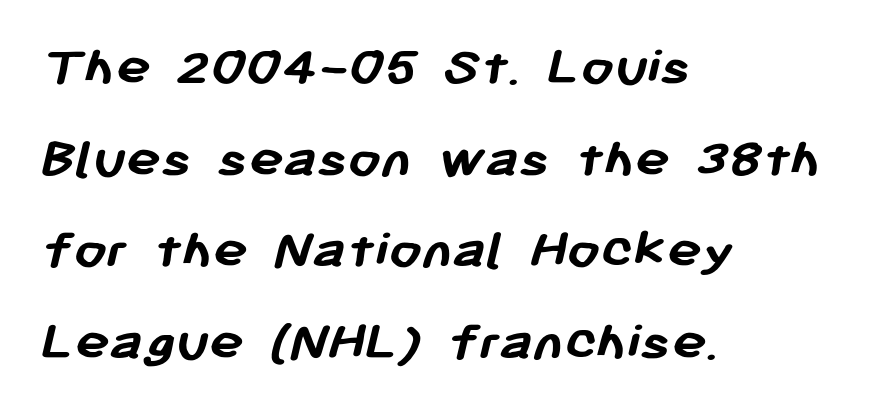
The image shows 58 px semibold sans-serif type; set left-aligned, normal line spacing (1.58x), normal letter spacing, not underlined; low stroke contrast and a medium x-height.
